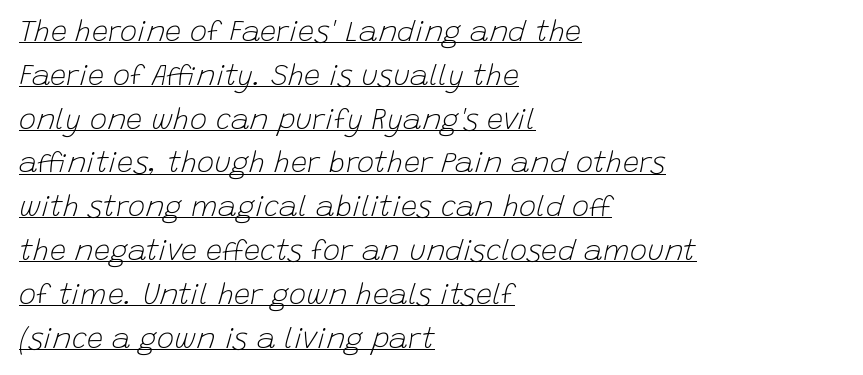
The axis of the letterforms is tilted away from vertical. Line spacing here is normal. Caption: standard tracking, unaltered. These lines are set flush left with a ragged right edge. This rendering features underlined lettering.
